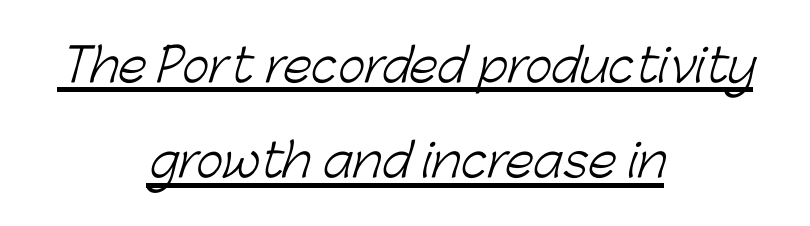
Q: Is the text bold? A: No.
Q: Is the typeface a serif or a sans-serif typeface? A: Sans-serif.
Q: Is the text underlined? A: Yes.
Q: How is the paragraph aligned? A: Centered.
Q: Is the spacing between letters normal or unusually wide? A: Normal.
Q: Is the spacing between lines tight, normal or loose? A: Loose.
Q: Width (condensed, normal, or wide)? A: Normal.
Q: Stroke contrast? A: Low.
Q: x-height? A: Medium.
Q: Monospaced? A: No.
